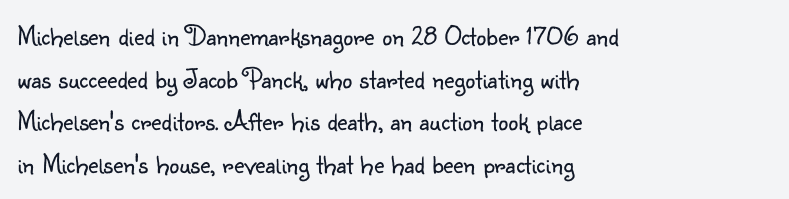
{"serif": "no", "italic": "no", "bold": "no", "weight": "light", "width": "normal", "stroke_contrast": "low", "x_height": "small", "monospaced": "no", "underline": "no", "align": "left", "line_spacing": "normal", "line_spacing_ratio": 1.52, "letter_spacing": "normal", "letter_spacing_em": 0.0, "glyph_px": 28}
